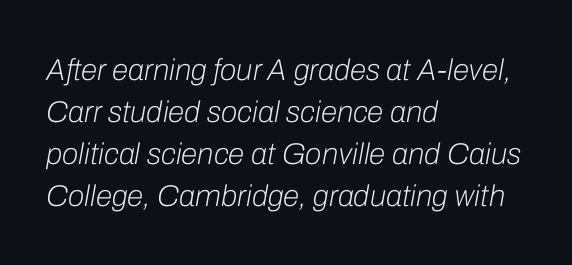
Characters follow at the spacing the type designer built in. Honestly, the row spacing looks completely unremarkable. When letters slant like this, we call the style italic. Counters stay open thanks to moderate or lighter strokes.
